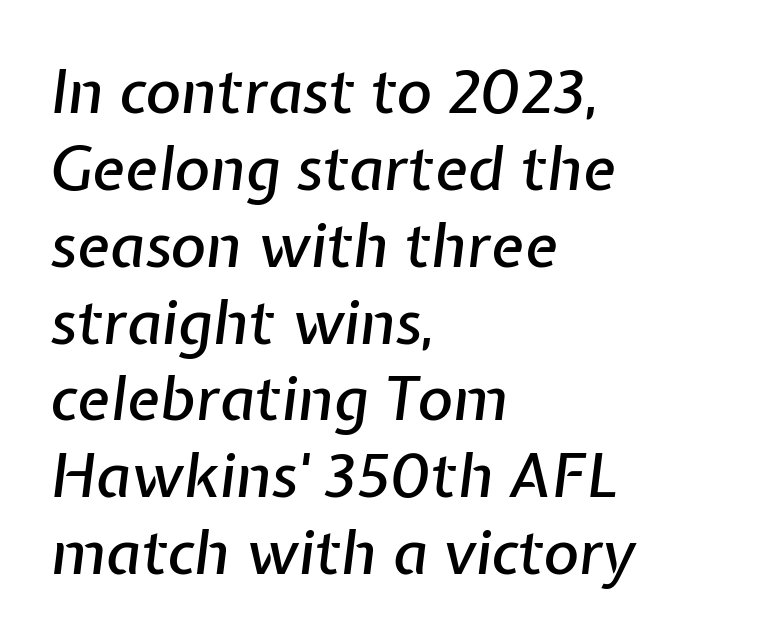
The face used here is proportionally spaced, like ordinary book or web type. Rendered with sloped, italic letterforms. These lines keep a tight, regular rhythm from letter to letter. The leading is moderate, giving the passage an even texture. Line starts are locked; line ends wander.
